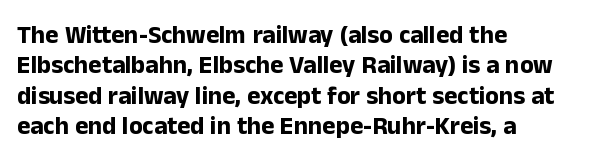
Each line starts at the same left margin while the right side varies. Words appear dense and cohesive because spacing is normal. What weight is shown? A full bold with thick strokes. Nope, not italic — everything's standing straight.
